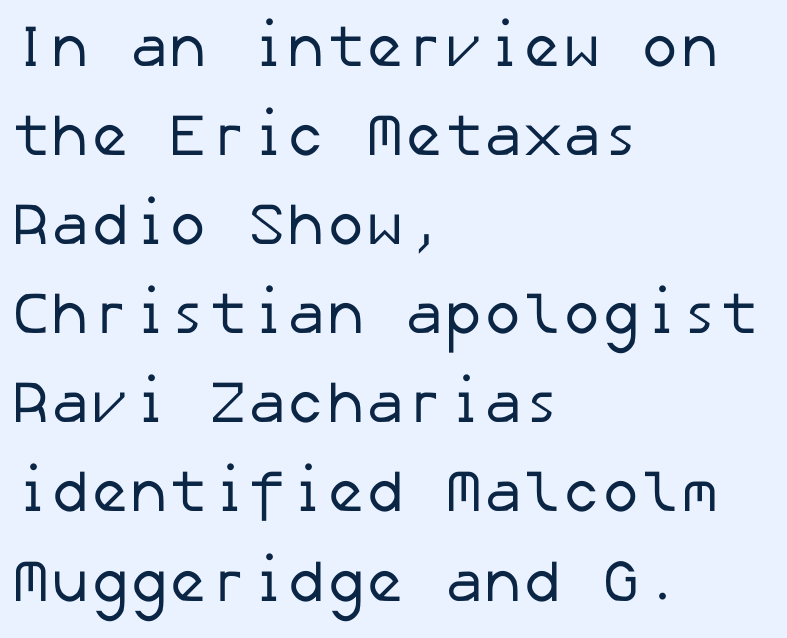
Has an underline been added? It has not. The paragraph has a hard left edge and a soft right edge. Typographically, this falls in the sans-serif category. Letter spacing: default. Weight: regular or lighter. Does the leading feel generous? No, just average.
